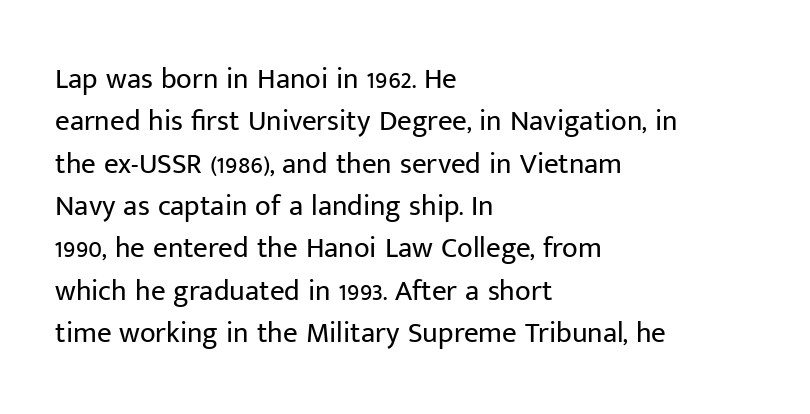
Q: Is the text bold? A: No.
Q: Is the text italic (slanted)? A: No, it is upright.
Q: Is the typeface a serif or a sans-serif typeface? A: Sans-serif.
Q: Is the text underlined? A: No.
Q: How is the paragraph aligned? A: Left-aligned.
Q: Is the spacing between letters normal or unusually wide? A: Normal.
Q: Is the spacing between lines tight, normal or loose? A: Normal.
Q: Width (condensed, normal, or wide)? A: Normal.
Q: Stroke contrast? A: Low.
Q: x-height? A: Medium.
Q: Monospaced? A: No.
